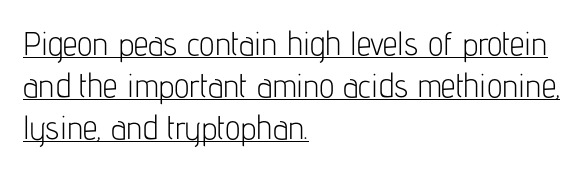
The passage shown is typed in a proportional face where columns would drift. The rendering uses the underline text-decoration. The rendering keeps characters at their native spacing. When letters stand straight like this, we call the style roman or upright. Caption: face not bold, strokes unweighted. The passage shown stacks its lines at a standard gap.
